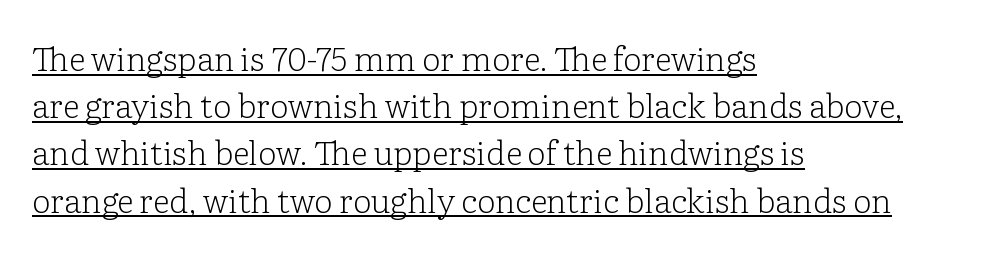
The rendering anchors every line to the left-hand side. No italicization has been applied; the sample stays upright. Does a line run under the words? Yes, clearly. Rows of type keep a routine distance in the vertical direction.
